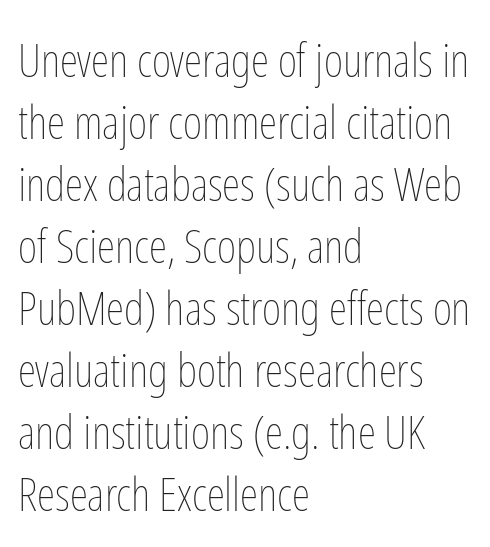
The image shows 47 px thin, condensed type, upright; set left-aligned, normal line spacing (1.32x), normal letter spacing, not underlined; low stroke contrast and a medium x-height.
